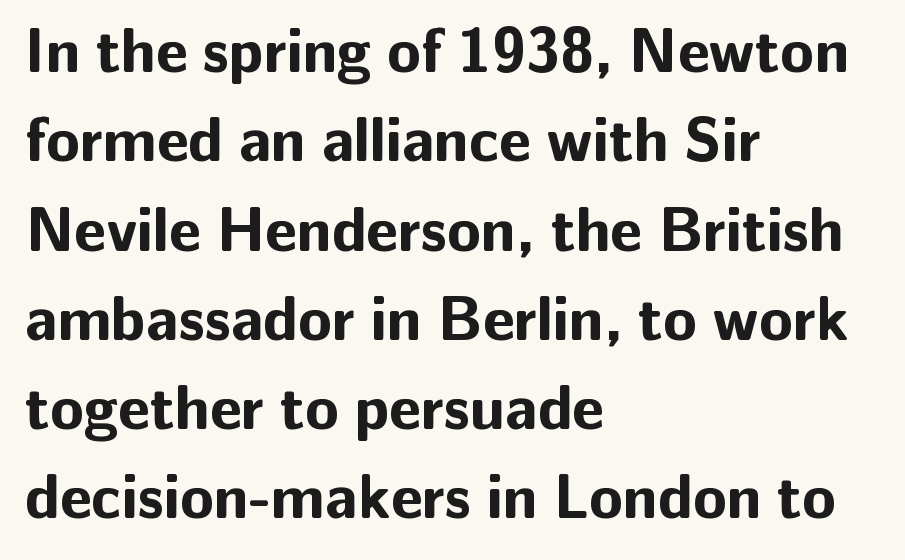
Q: Is the text bold? A: Yes.
Q: Is the text italic (slanted)? A: No, it is upright.
Q: Is the typeface a serif or a sans-serif typeface? A: Sans-serif.
Q: Is the text underlined? A: No.
Q: How is the paragraph aligned? A: Left-aligned.
Q: Is the spacing between letters normal or unusually wide? A: Normal.
Q: Is the spacing between lines tight, normal or loose? A: Normal.
Q: Width (condensed, normal, or wide)? A: Normal.
Q: Stroke contrast? A: Low.
Q: x-height? A: Medium.
Q: Monospaced? A: No.
